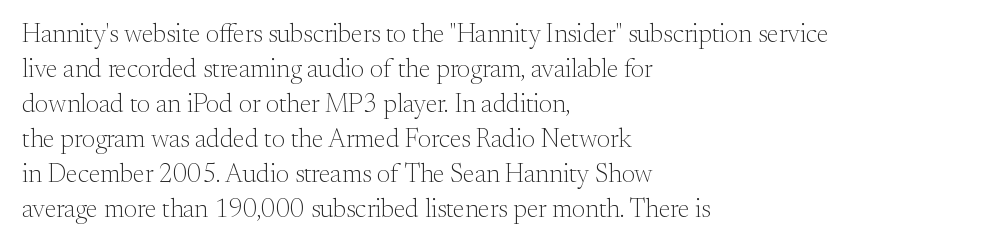
The image shows 26 px text type, upright; set left-aligned, normal line spacing (1.35x), normal letter spacing, not underlined.
